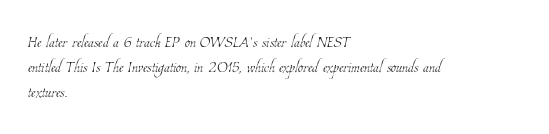
Short and long lines alike share a common starting point at left. Ink coverage per letter is moderate at most. Here the glyphs are tracked normally, forming tight word shapes. A bare baseline throughout the passage.
